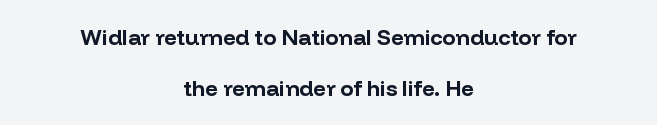
You could call the tracking neutral — neither tight nor loose. Ordinary non-slanted type is in use. Students, this is bold: see how much ink each stroke carries. The compositor balanced each line on the midline. Decoration check: the copy has no underline.
